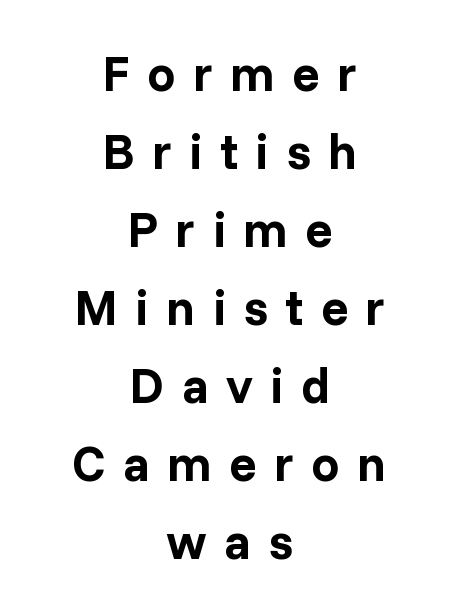
{"serif": "no", "italic": "no", "bold": "yes", "weight": "bold", "width": "normal", "stroke_contrast": "low", "x_height": "medium", "monospaced": "no", "underline": "no", "align": "center", "line_spacing": "normal", "line_spacing_ratio": 1.56, "letter_spacing": "wide", "letter_spacing_em": 0.35, "glyph_px": 50}
